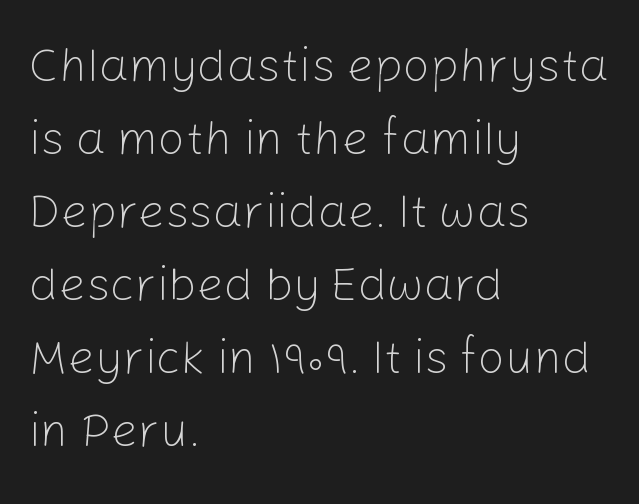
If you drew a line through each stem, it would be perfectly vertical. Is this a fixed-width face? No — the glyphs have proportional, varying widths. Line spacing here is normal. The words here are not underlined. Horizontally, the lines are justified to the leading edge only. You can tell from the bare stems that sans-serif type was used.
